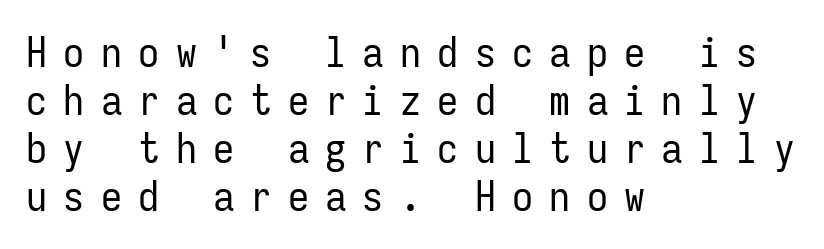
{"serif": "no", "italic": "no", "bold": "no", "weight": "regular", "width": "condensed", "stroke_contrast": "low", "x_height": "medium", "monospaced": "yes", "underline": "no", "align": "left", "line_spacing": "tight", "line_spacing_ratio": 1.14, "letter_spacing": "wide", "letter_spacing_em": 0.39, "glyph_px": 42}
